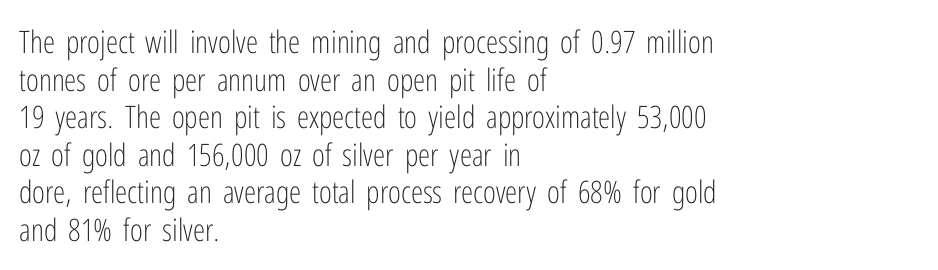
Q: Is the text bold? A: No.
Q: Is the text italic (slanted)? A: No, it is upright.
Q: Is the typeface a serif or a sans-serif typeface? A: Sans-serif.
Q: Is the text underlined? A: No.
Q: How is the paragraph aligned? A: Left-aligned.
Q: Is the spacing between letters normal or unusually wide? A: Normal.
Q: Width (condensed, normal, or wide)? A: Condensed.
Q: Stroke contrast? A: Low.
Q: x-height? A: Medium.
Q: Monospaced? A: No.
